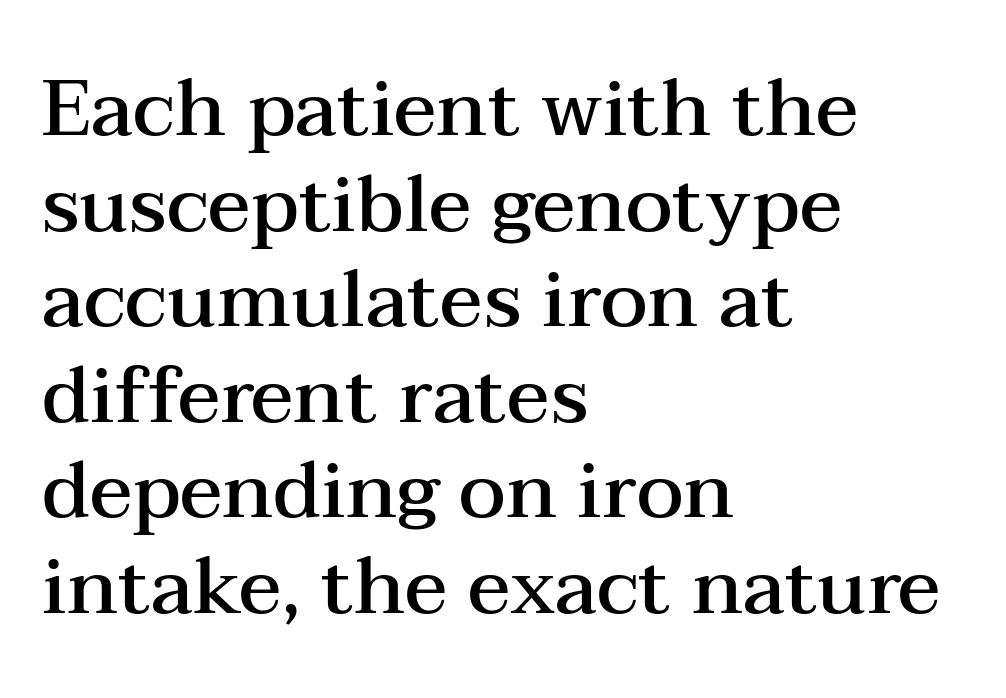
{"serif": "yes", "italic": "no", "bold": "semi", "weight": "semibold", "width": "wide", "stroke_contrast": "medium", "x_height": "medium", "monospaced": "no", "underline": "no", "align": "left", "line_spacing_ratio": 1.21, "letter_spacing": "normal", "letter_spacing_em": 0.0, "glyph_px": 79}
